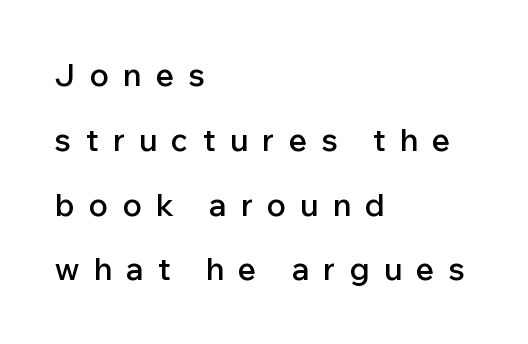
The image shows 30 px semibold sans-serif type, upright; set left-aligned, loose line spacing (2.16x), unusually wide letter spacing (+0.49 em), not underlined; low stroke contrast and a medium x-height.
